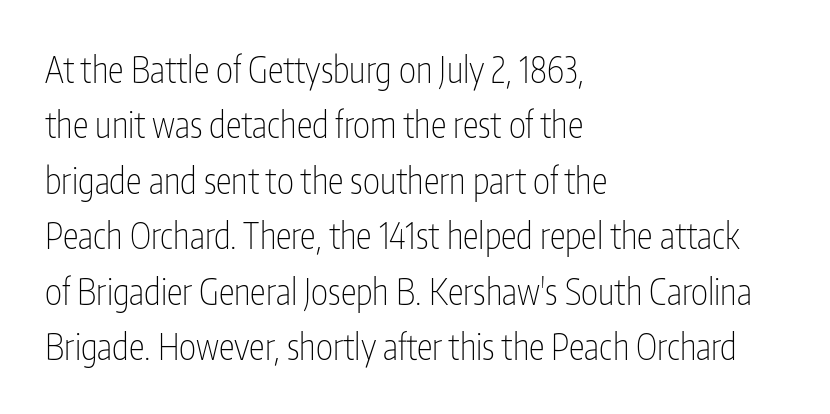
{"serif": "no", "italic": "no", "bold": "no", "weight": "thin", "width": "condensed", "stroke_contrast": "low", "x_height": "medium", "monospaced": "no", "underline": "no", "align": "left", "line_spacing": "normal", "line_spacing_ratio": 1.54, "letter_spacing": "normal", "letter_spacing_em": 0.0, "glyph_px": 36}
